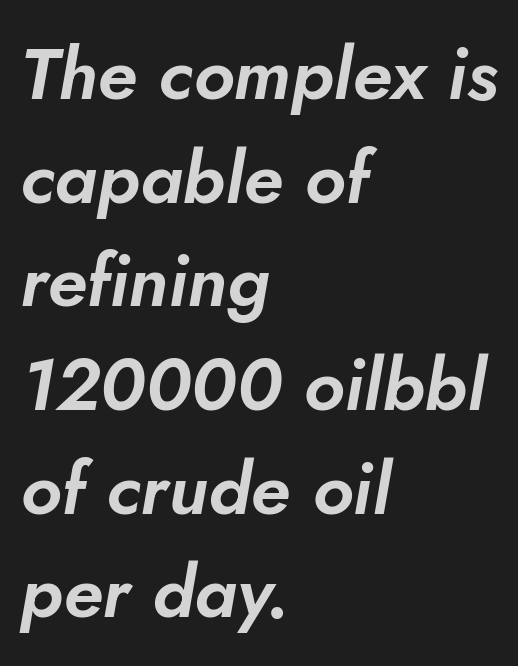
The image shows 73 px text type, italic (leaning right); set left-aligned, normal line spacing (1.42x), normal letter spacing, not underlined; low stroke contrast and a small x-height.
